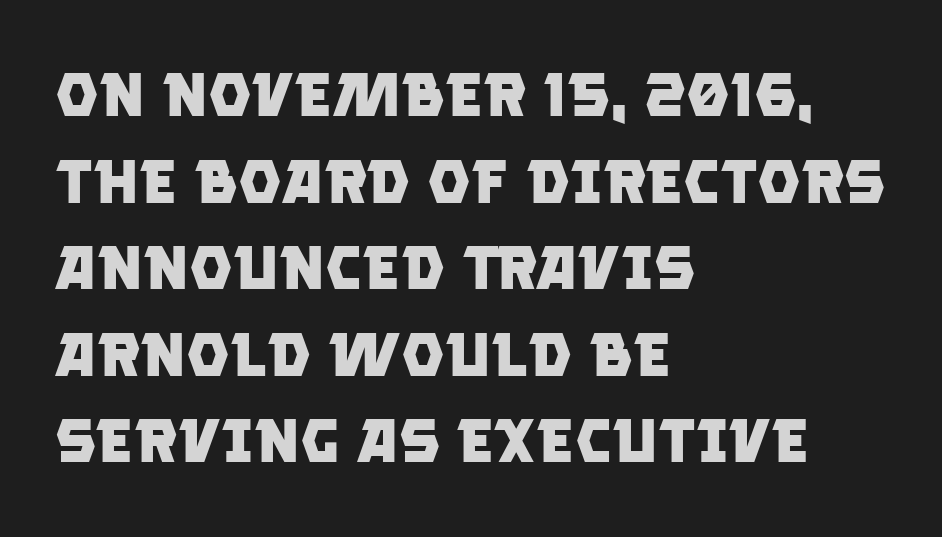
The image shows 61 px heavy sans-serif type; set left-aligned, normal line spacing (1.42x), normal letter spacing, not underlined; low stroke contrast and a large x-height.
